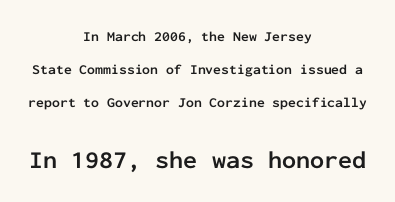
Words appear dense and cohesive because spacing is normal. The lines are quadded center. Baseline-to-baseline distance is far greater than the letter height. Glance below the letters and you will spot only blank space. Pretty heavy lettering here — definitely bold.
